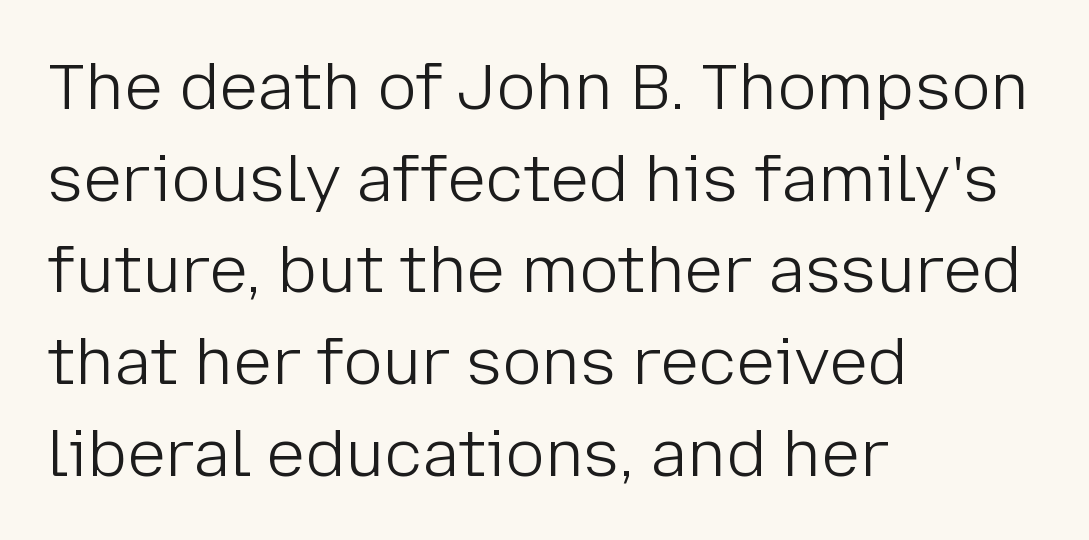
Proportional: the letters do not fall into vertical columns. The typeface has the unassuming heft of standard copy or less. Check under the words: just untouched page. These lines are set flush left with a ragged right edge.
